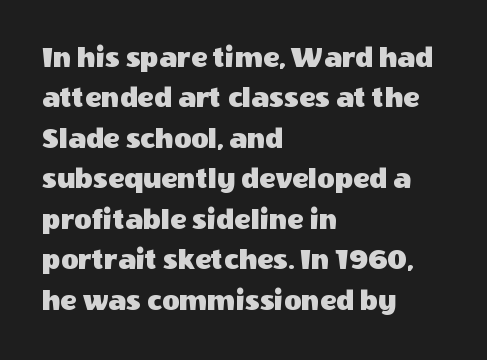
The image shows 30 px sans-serif type, upright; set left-aligned, normal line spacing (1.35x), normal letter spacing, not underlined; a large x-height.
